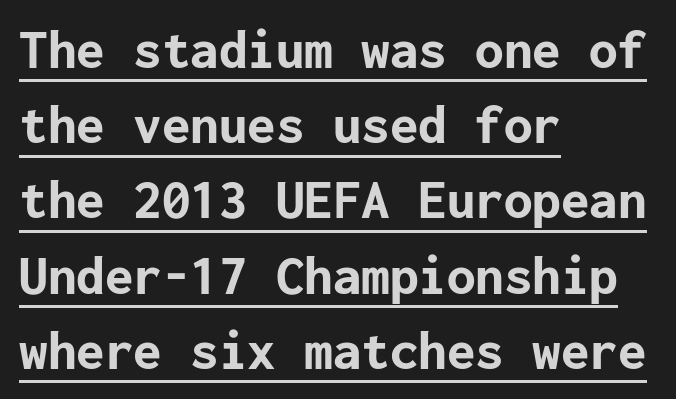
The image shows 57 px bold sans-serif type, upright; set left-aligned, normal line spacing (1.32x), normal letter spacing, underlined; low stroke contrast and a medium x-height.
